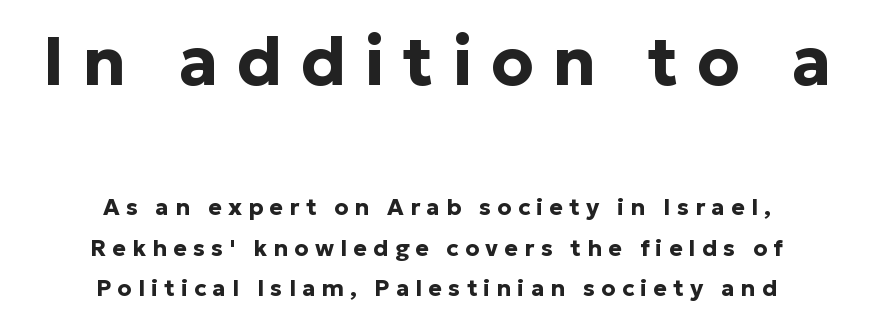
The image shows 68 px bold sans-serif type, upright; set centered, line spacing 1.76x, unusually wide letter spacing (+0.27 em), not underlined; the first (top) block is 2.96x larger; low stroke contrast and a medium x-height.
